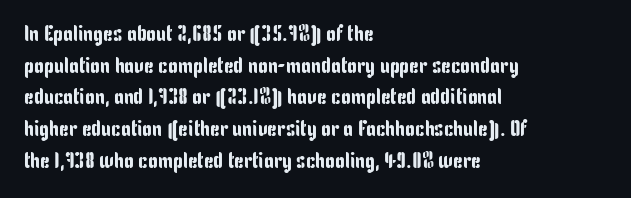
Q: Is the text italic (slanted)? A: No, it is upright.
Q: Is the text underlined? A: No.
Q: How is the paragraph aligned? A: Left-aligned.
Q: Is the spacing between letters normal or unusually wide? A: Normal.
Q: Is the spacing between lines tight, normal or loose? A: Normal.
